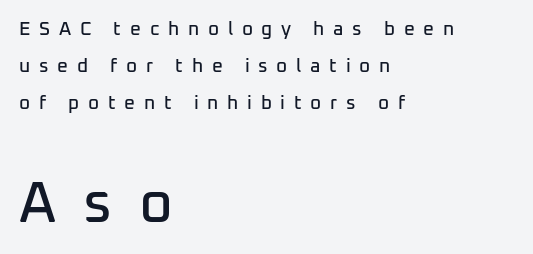
Check under the words: just untouched page. Are there feet on the stems? There aren't — it's a sans. The rendering enlarges the type as you move from the upper chunk to the lower. Does the copy run flush right? No — it runs flush left. Is the letter spacing exaggerated? Yes — the characters are pushed far apart.
